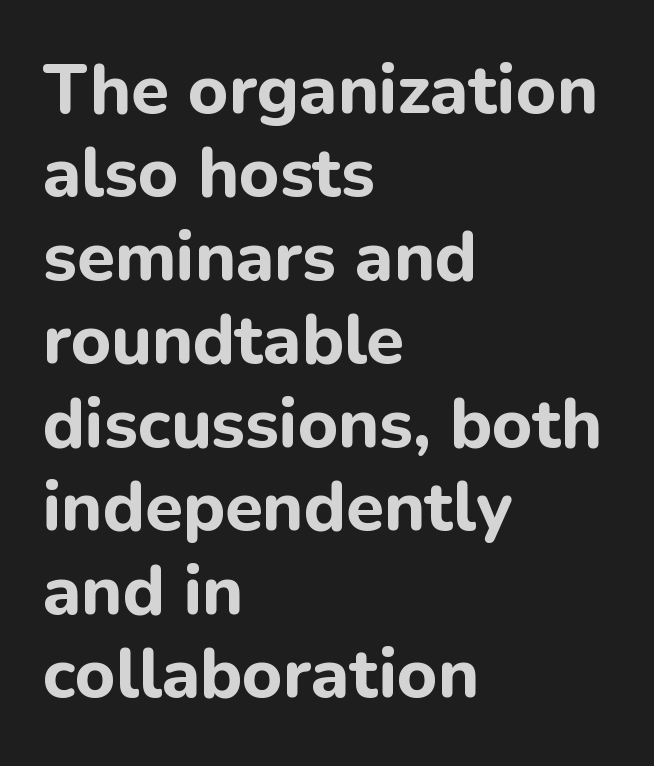
Q: Is the text bold? A: Yes.
Q: Is the text italic (slanted)? A: No, it is upright.
Q: Is the typeface a serif or a sans-serif typeface? A: Sans-serif.
Q: Is the text underlined? A: No.
Q: How is the paragraph aligned? A: Left-aligned.
Q: Is the spacing between letters normal or unusually wide? A: Normal.
Q: Width (condensed, normal, or wide)? A: Normal.
Q: Stroke contrast? A: Low.
Q: x-height? A: Medium.
Q: Monospaced? A: No.
